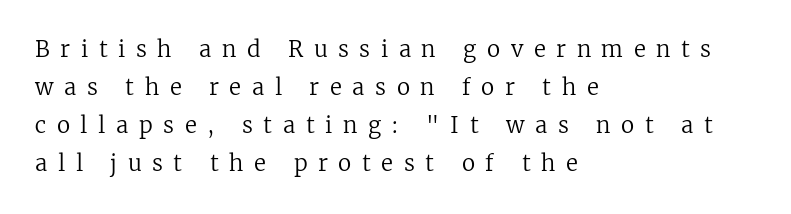
Q: Is the text bold? A: No.
Q: Is the text italic (slanted)? A: No, it is upright.
Q: Is the text underlined? A: No.
Q: How is the paragraph aligned? A: Left-aligned.
Q: Is the spacing between letters normal or unusually wide? A: Unusually wide.
